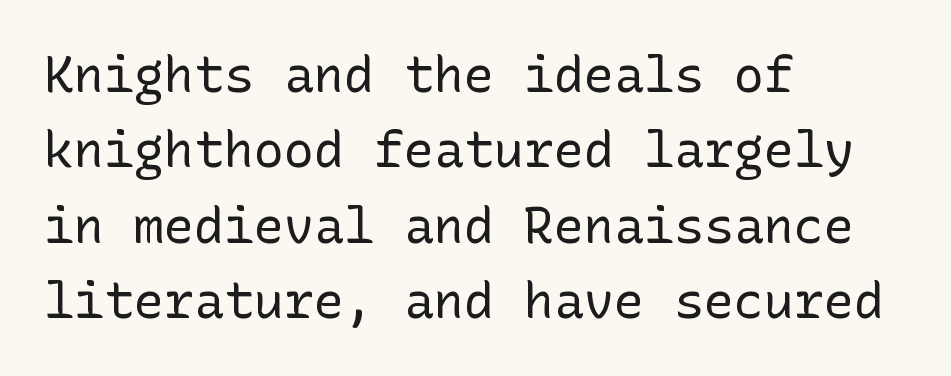
Q: Is the text bold? A: No.
Q: Is the text italic (slanted)? A: No, it is upright.
Q: Is the typeface a serif or a sans-serif typeface? A: Sans-serif.
Q: Is the text underlined? A: No.
Q: How is the paragraph aligned? A: Left-aligned.
Q: Is the spacing between letters normal or unusually wide? A: Normal.
Q: Is the spacing between lines tight, normal or loose? A: Normal.
Q: Width (condensed, normal, or wide)? A: Normal.
Q: Stroke contrast? A: Low.
Q: x-height? A: Medium.
